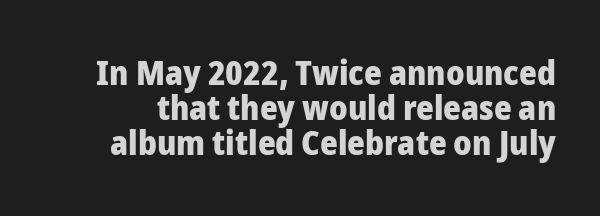
The letters stand straight up with perfectly vertical stems. The glyphs have the mass of a bold cut. You could barely slide anything between these rows. No feet cap the strokes, marking this as sans-serif type.
